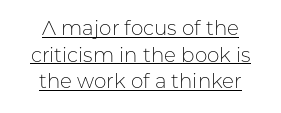
Horizontal alignment here is central, giving a formal, balanced look. Has an underline been added? It has. You can tell it's not italic because the verticals are truly vertical. The characters are drawn with everyday or finer stroke widths. Reading down the column, the eye jumps a familiar distance to each next line.
